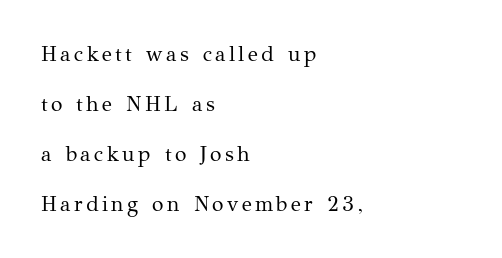
The image shows 21 px text type, upright; set left-aligned, loose line spacing (2.38x), not underlined.
